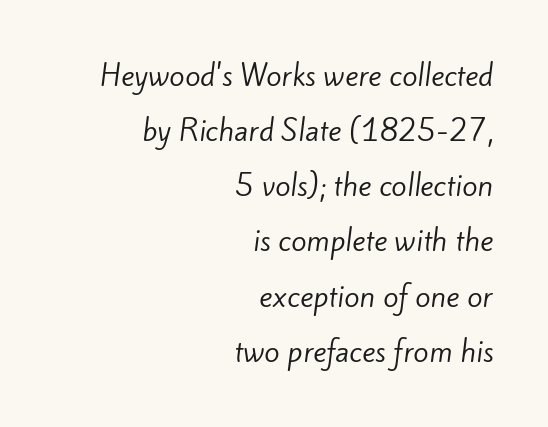
Q: Is the text bold? A: No.
Q: Is the typeface a serif or a sans-serif typeface? A: Sans-serif.
Q: Is the text underlined? A: No.
Q: How is the paragraph aligned? A: Right-aligned.
Q: Is the spacing between letters normal or unusually wide? A: Normal.
Q: Is the spacing between lines tight, normal or loose? A: Loose.
Q: Width (condensed, normal, or wide)? A: Normal.
Q: Stroke contrast? A: Low.
Q: x-height? A: Small.
Q: Monospaced? A: No.
